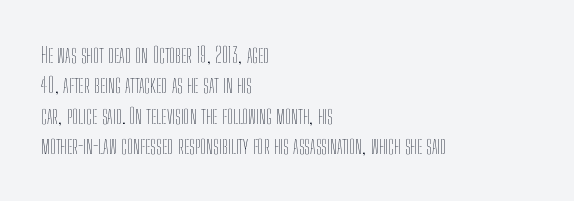
Q: Is the text bold? A: No.
Q: Is the text italic (slanted)? A: No, it is upright.
Q: Is the text underlined? A: No.
Q: How is the paragraph aligned? A: Left-aligned.
Q: Is the spacing between letters normal or unusually wide? A: Normal.
Q: Is the spacing between lines tight, normal or loose? A: Normal.
